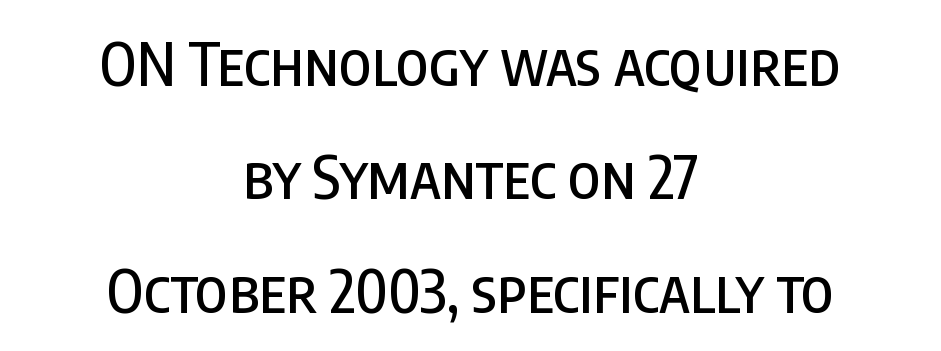
Q: Is the text italic (slanted)? A: No, it is upright.
Q: Is the typeface a serif or a sans-serif typeface? A: Sans-serif.
Q: Is the text underlined? A: No.
Q: How is the paragraph aligned? A: Centered.
Q: Is the spacing between letters normal or unusually wide? A: Normal.
Q: Is the spacing between lines tight, normal or loose? A: Loose.
Q: Width (condensed, normal, or wide)? A: Condensed.
Q: Stroke contrast? A: Low.
Q: x-height? A: Large.
Q: Monospaced? A: No.
